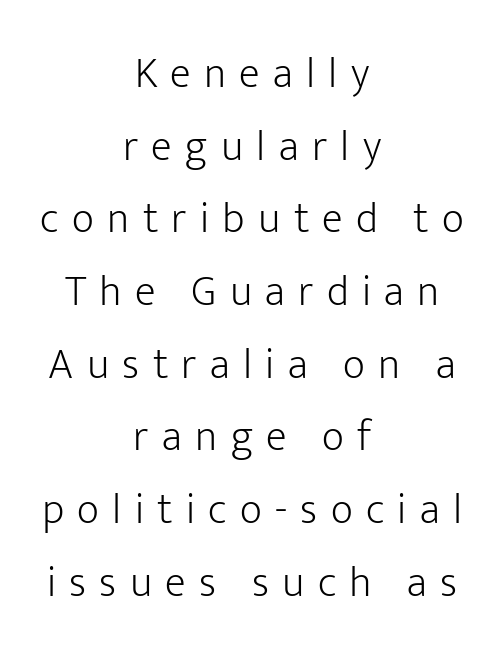
Q: Is the text bold? A: No.
Q: Is the text italic (slanted)? A: No, it is upright.
Q: Is the typeface a serif or a sans-serif typeface? A: Sans-serif.
Q: Is the text underlined? A: No.
Q: How is the paragraph aligned? A: Centered.
Q: Is the spacing between letters normal or unusually wide? A: Unusually wide.
Q: Is the spacing between lines tight, normal or loose? A: Normal.
Q: Width (condensed, normal, or wide)? A: Normal.
Q: Stroke contrast? A: Low.
Q: x-height? A: Medium.
Q: Monospaced? A: No.
